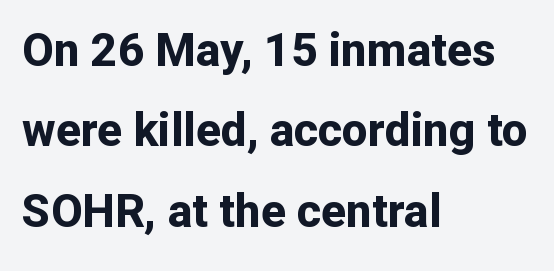
The image shows 46 px bold sans-serif type, upright; set left-aligned, line spacing 1.75x, normal letter spacing, not underlined; low stroke contrast and a medium x-height.
